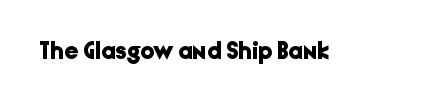
The image shows 25 px bold type, upright; set normal letter spacing, not underlined.
